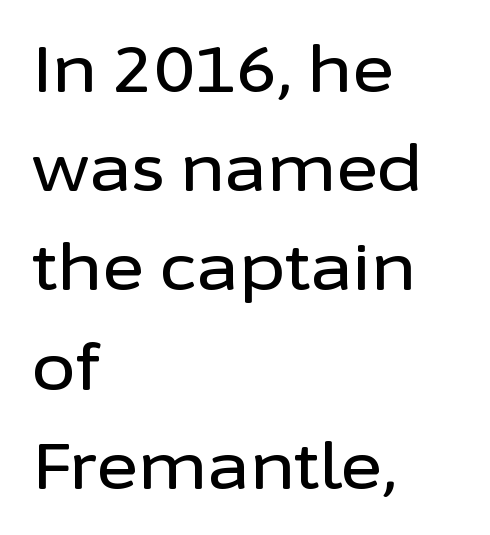
This sample uses an upright cut, with every glyph sitting square on the baseline. The type is set solid horizontally, with unmodified tracking. Grotesque or geometric, the face here clearly has no serifs. Where is the straight margin? On the left.
